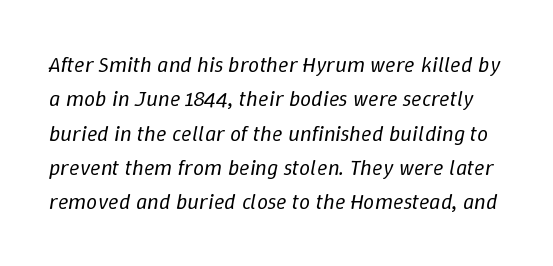
The space directly below the letters is spotless. Weight class: somewhere from thin through regular. Quick note: italic. This sample uses plain, unmodified letter spacing. Normally led — the rows are evenly, conventionally spaced.
